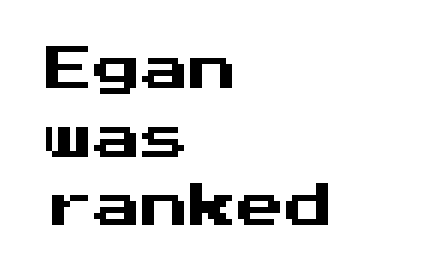
Q: Is the text italic (slanted)? A: No, it is upright.
Q: Is the typeface a serif or a sans-serif typeface? A: Sans-serif.
Q: Is the text underlined? A: No.
Q: How is the paragraph aligned? A: Left-aligned.
Q: Is the spacing between letters normal or unusually wide? A: Normal.
Q: Is the spacing between lines tight, normal or loose? A: Normal.
Q: Width (condensed, normal, or wide)? A: Normal.
Q: Stroke contrast? A: Medium.
Q: x-height? A: Medium.
Q: Monospaced? A: Yes.
